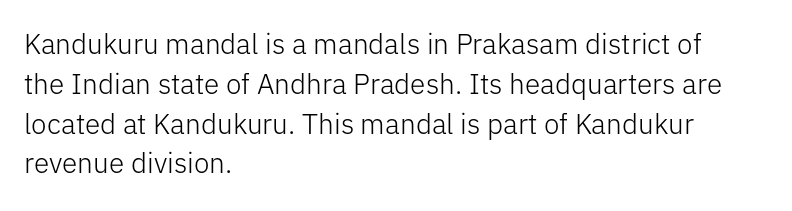
The image shows 28 px light sans-serif type, upright; set left-aligned, normal line spacing (1.42x), normal letter spacing, not underlined; low stroke contrast and a medium x-height.
